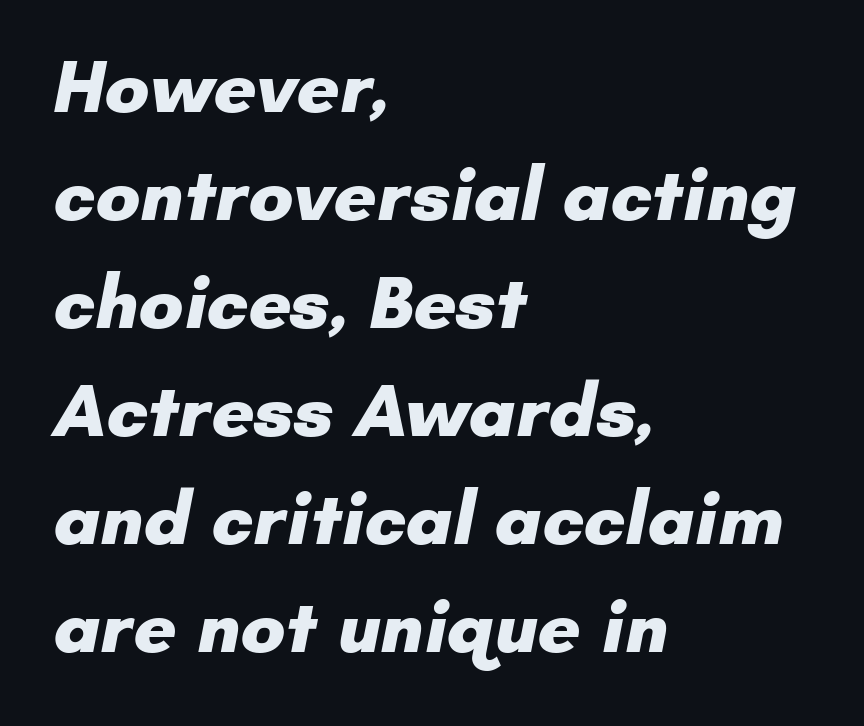
Horizontal bands of white between lines are of average thickness. Check where the strokes stop: nothing finishes them off — pure sans. In terms of letterspacing, this is plain default setting. Any mark beneath the type? The region is blank. Is this a fixed-width face? No — the glyphs have proportional, varying widths.
